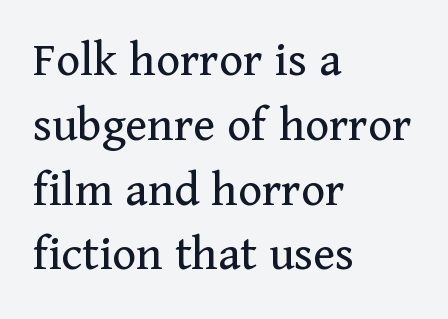
Q: Is the text bold? A: No.
Q: Is the text italic (slanted)? A: No, it is upright.
Q: Is the typeface a serif or a sans-serif typeface? A: Serif.
Q: Is the text underlined? A: No.
Q: How is the paragraph aligned? A: Left-aligned.
Q: Is the spacing between letters normal or unusually wide? A: Normal.
Q: Is the spacing between lines tight, normal or loose? A: Normal.
Q: Width (condensed, normal, or wide)? A: Normal.
Q: Stroke contrast? A: Medium.
Q: x-height? A: Medium.
Q: Monospaced? A: No.
